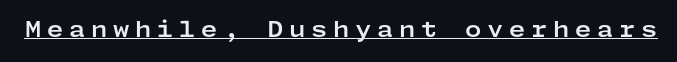
Glyph-to-glyph distance is far greater than everyday printed text. In terms of weight, the rendering is a true, heavy bold. The typography opts for an upright posture over an oblique one. The rendering uses the underline text-decoration.
